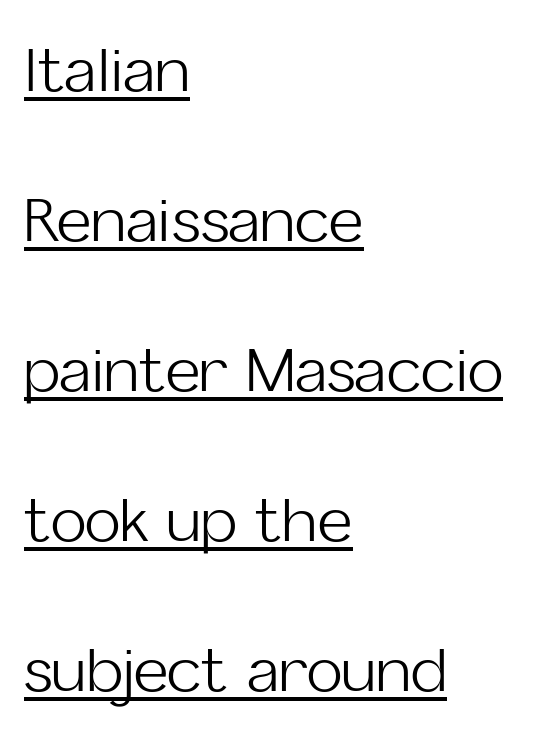
{"serif": "no", "italic": "no", "bold": "no", "weight": "light", "width": "normal", "stroke_contrast": "low", "x_height": "medium", "monospaced": "no", "underline": "yes", "align": "left", "line_spacing": "loose", "line_spacing_ratio": 2.5, "letter_spacing": "normal", "letter_spacing_em": 0.0, "glyph_px": 60}
